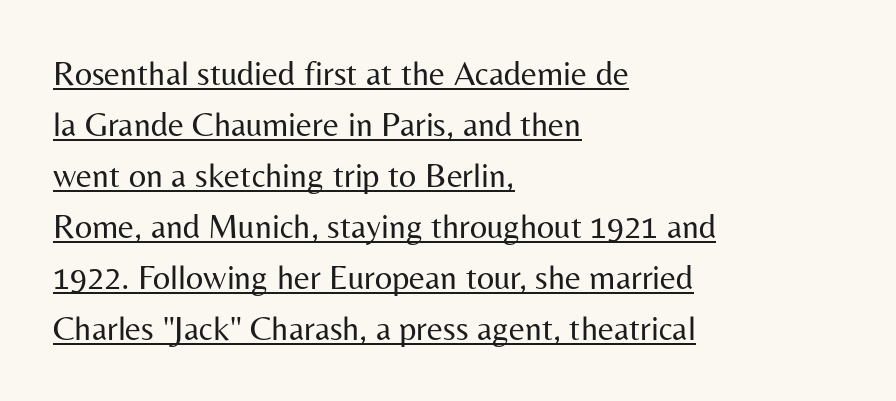
Q: Is the text bold? A: No.
Q: Is the text italic (slanted)? A: No, it is upright.
Q: Is the typeface a serif or a sans-serif typeface? A: Sans-serif.
Q: Is the text underlined? A: Yes.
Q: How is the paragraph aligned? A: Left-aligned.
Q: Is the spacing between letters normal or unusually wide? A: Normal.
Q: Is the spacing between lines tight, normal or loose? A: Normal.
Q: Width (condensed, normal, or wide)? A: Normal.
Q: Stroke contrast? A: Medium.
Q: x-height? A: Medium.
Q: Monospaced? A: No.
